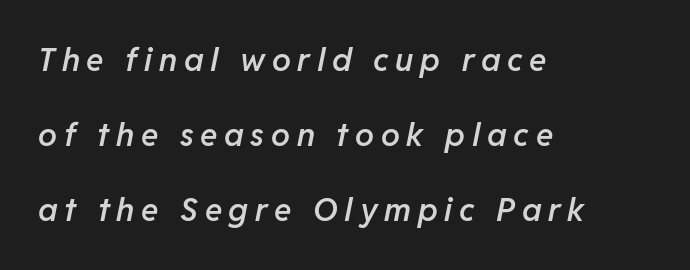
The image shows 32 px semibold type, italic (leaning right); set left-aligned, loose line spacing (2.35x), unusually wide letter spacing (+0.21 em), not underlined; low stroke contrast and a medium x-height.
